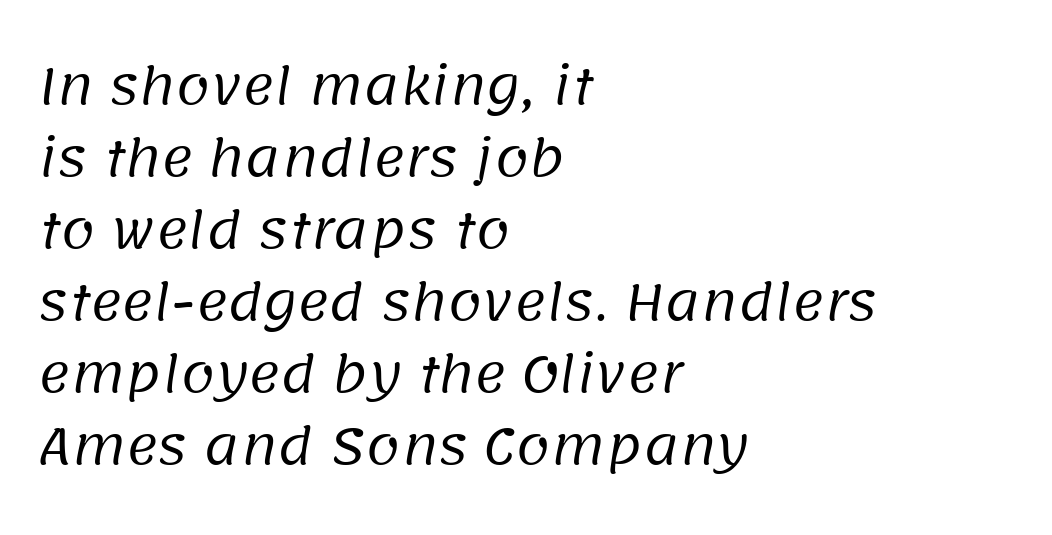
The image shows 49 px regular-weight sans-serif type; set left-aligned, normal line spacing (1.47x), normal letter spacing, not underlined; low stroke contrast and a large x-height.
